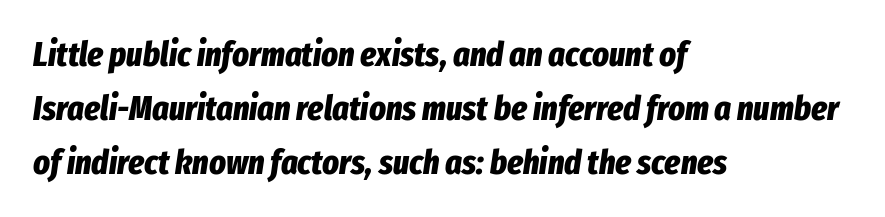
Quick note: underline off. The passage shown is emphatically bold. Is this a fixed-width face? No — the glyphs have proportional, varying widths. Words appear dense and cohesive because spacing is normal. In terms of leading, this rendering sits right in the middle.
